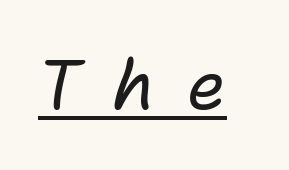
{"italic": "yes", "lean": "right", "slant_degrees": 11, "bold": "no", "weight": "regular", "width": "normal", "stroke_contrast": "low", "x_height": "medium", "monospaced": "no", "underline": "yes", "letter_spacing": "wide", "letter_spacing_em": 0.46, "glyph_px": 69}
